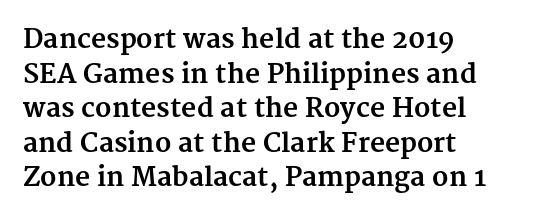
Q: Is the text bold? A: Yes.
Q: Is the text italic (slanted)? A: No, it is upright.
Q: Is the text underlined? A: No.
Q: How is the paragraph aligned? A: Left-aligned.
Q: Is the spacing between letters normal or unusually wide? A: Normal.
Q: Is the spacing between lines tight, normal or loose? A: Normal.
